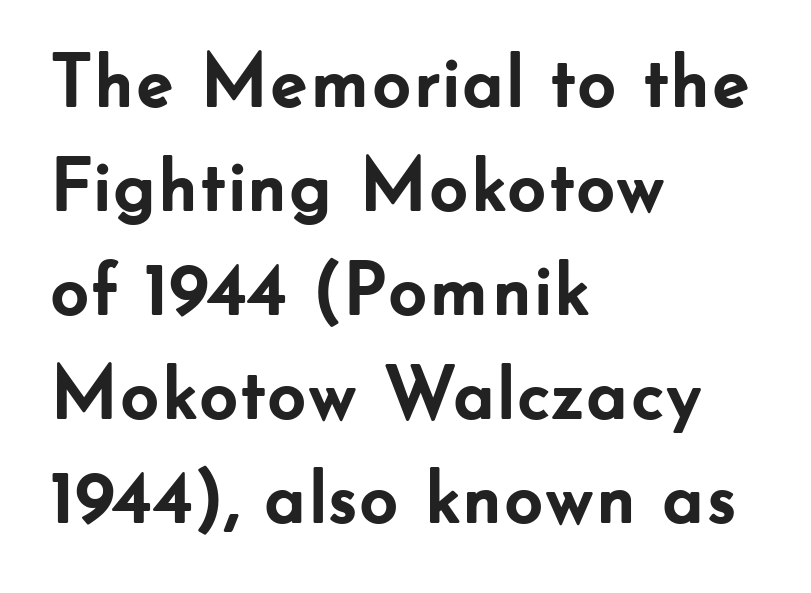
{"serif": "no", "italic": "no", "bold": "yes", "weight": "semibold", "width": "normal", "stroke_contrast": "low", "x_height": "small", "monospaced": "no", "underline": "no", "align": "left", "line_spacing": "normal", "line_spacing_ratio": 1.37, "letter_spacing": "normal", "letter_spacing_em": 0.0, "glyph_px": 76}
